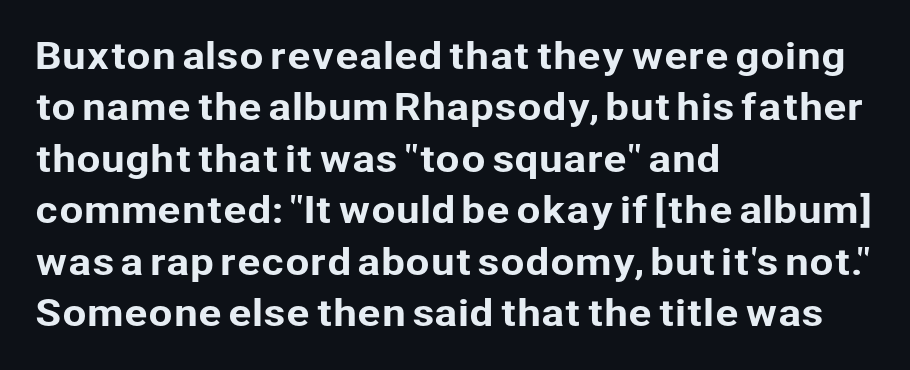
{"serif": "no", "italic": "no", "width": "normal", "stroke_contrast": "low", "x_height": "medium", "monospaced": "no", "underline": "no", "align": "left", "line_spacing": "normal", "line_spacing_ratio": 1.47, "letter_spacing": "normal", "letter_spacing_em": 0.0, "glyph_px": 35}
